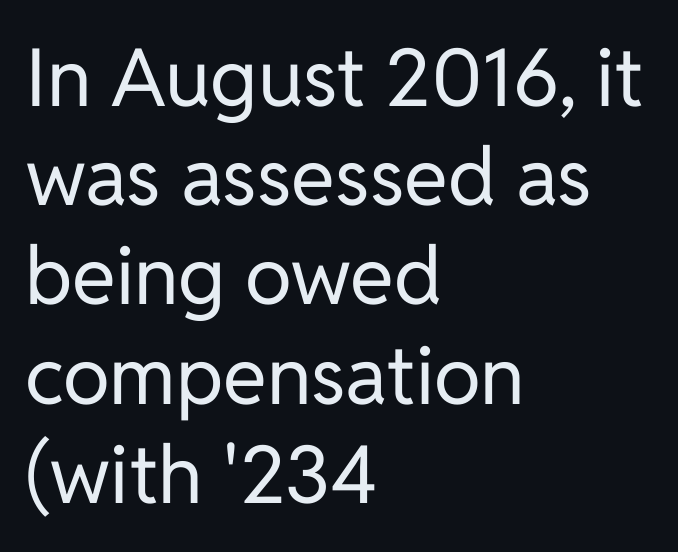
The image shows 80 px regular-weight sans-serif type, upright; set left-aligned, line spacing 1.24x, normal letter spacing, not underlined; low stroke contrast and a medium x-height.
